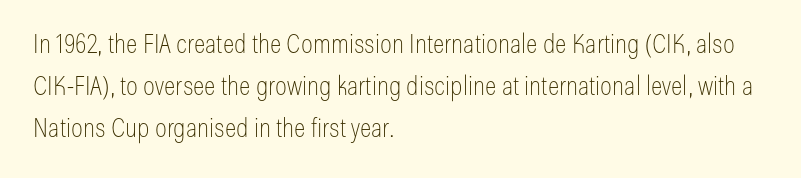
Each new line begins a customary step beneath the previous one. The passage shown is not underscored anywhere. Weight: not bold — regular or lighter. Nope, not italic — everything's standing straight. A classic flush-left, rag-right setting is used for this passage.
